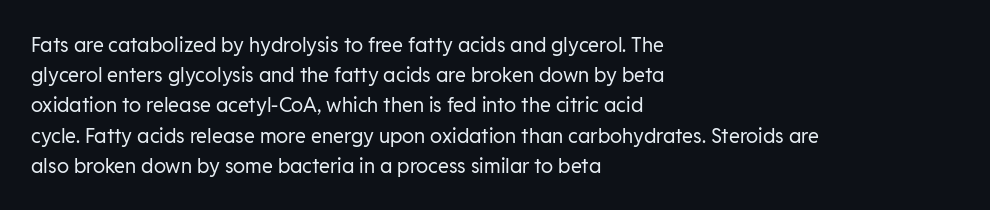
What stands out about the letter spacing? Nothing — it is the standard amount. The axis of the letterforms is exactly vertical. Check the space under the baseline: it is left empty. Evenly set lines give the paragraph a standard silhouette.
